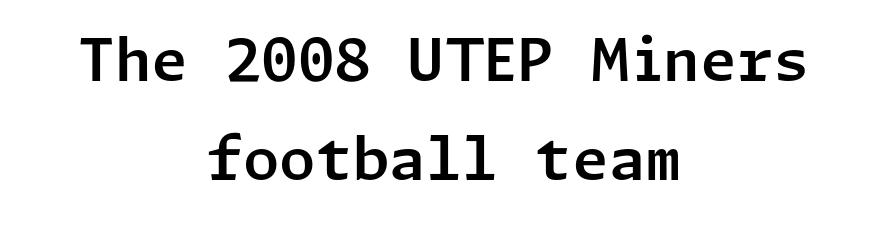
Only glyphs here, with clear space below each row. The line-height multiplier appears to be the usual default. Does the lettering tilt? It doesn't — this is upright. The paragraph has two soft edges and a firm central axis. Compared with typical body copy, the letter spacing here is the same. In terms of letterform style, serifs are entirely absent.
